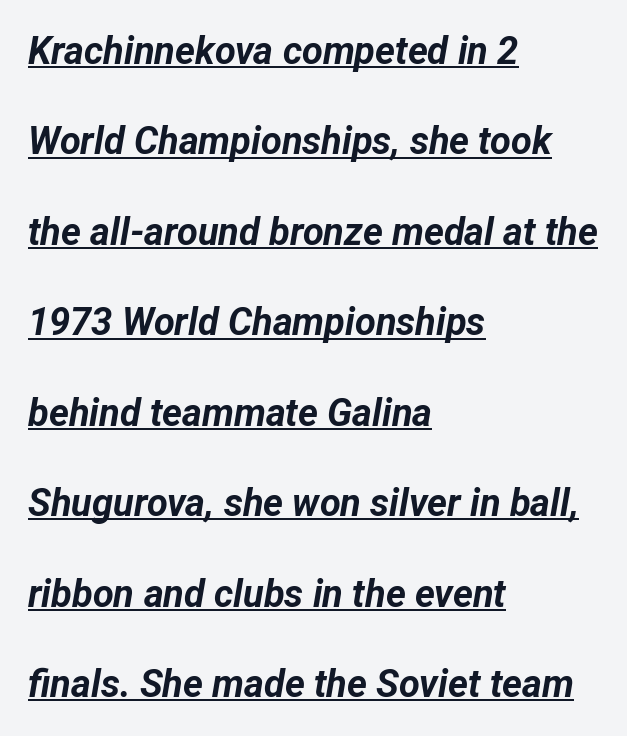
Q: Is the text bold? A: Yes.
Q: Is the text italic (slanted)? A: Yes, it leans right by about 12 degrees.
Q: Is the text underlined? A: Yes.
Q: How is the paragraph aligned? A: Left-aligned.
Q: Is the spacing between letters normal or unusually wide? A: Normal.
Q: Is the spacing between lines tight, normal or loose? A: Loose.
Q: Width (condensed, normal, or wide)? A: Normal.
Q: Stroke contrast? A: Low.
Q: x-height? A: Medium.
Q: Monospaced? A: No.
